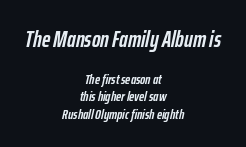
Slanted lettering throughout. Caption: upper text group enlarged, lower text group reduced. Unmarked baselines from the first word to the last. Set as a true bold cut, around the 700 mark.
